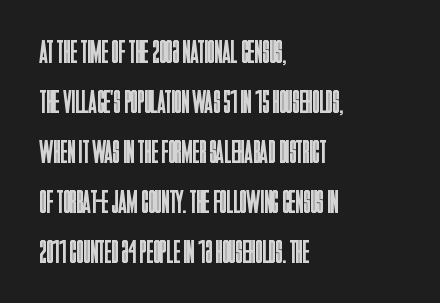
{"serif": "no", "italic": "no", "bold": "no", "weight": "regular", "width": "condensed", "stroke_contrast": "low", "x_height": "large", "monospaced": "no", "underline": "no", "align": "left", "line_spacing": "normal", "line_spacing_ratio": 1.56, "letter_spacing": "normal", "letter_spacing_em": 0.0, "glyph_px": 32}
